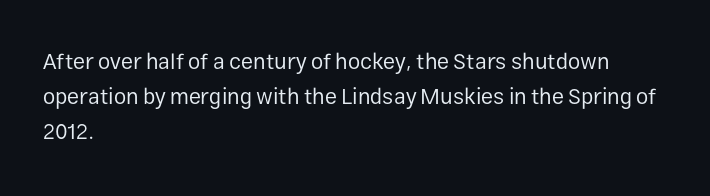
A quiet, ordinary-to-light weight characterises the typeface. Default kerning and tracking; the words read as compact shapes. These lines stack with their left ends in a neat column. The leading is moderate, giving the passage an even texture.
